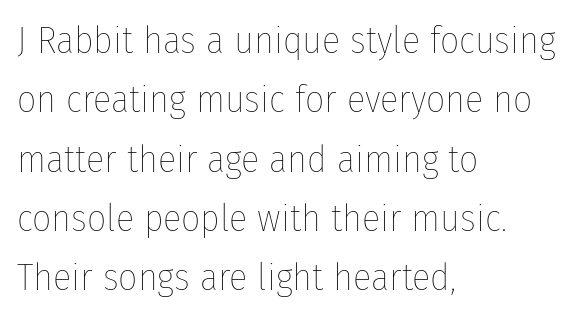
{"italic": "no", "bold": "no", "weight": "thin", "width": "condensed", "stroke_contrast": "low", "x_height": "medium", "monospaced": "no", "underline": "no", "align": "left", "line_spacing": "normal", "line_spacing_ratio": 1.56, "letter_spacing": "normal", "letter_spacing_em": 0.0, "glyph_px": 38}
